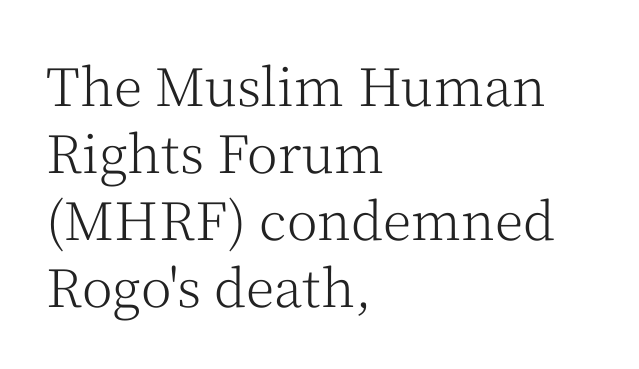
Q: Is the text bold? A: No.
Q: Is the text italic (slanted)? A: No, it is upright.
Q: Is the typeface a serif or a sans-serif typeface? A: Serif.
Q: Is the text underlined? A: No.
Q: How is the paragraph aligned? A: Left-aligned.
Q: Is the spacing between letters normal or unusually wide? A: Normal.
Q: Is the spacing between lines tight, normal or loose? A: Normal.
Q: Width (condensed, normal, or wide)? A: Normal.
Q: Stroke contrast? A: Medium.
Q: x-height? A: Medium.
Q: Monospaced? A: No.
